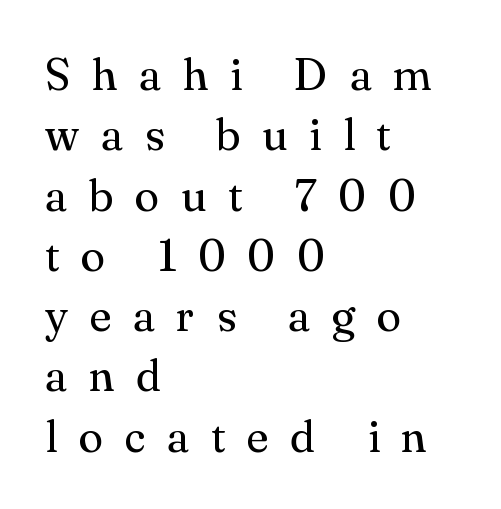
The image shows 45 px regular-weight serif type, upright; set left-aligned, normal line spacing (1.34x), unusually wide letter spacing (+0.48 em), not underlined; medium stroke contrast and a small x-height.
